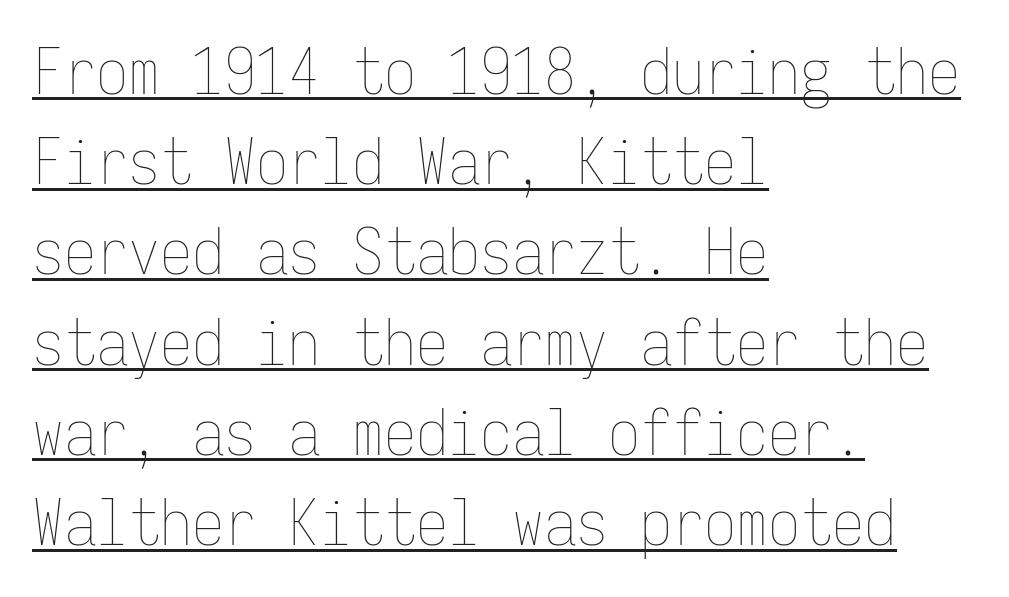
Q: Is the text bold? A: No.
Q: Is the text italic (slanted)? A: No, it is upright.
Q: Is the text underlined? A: Yes.
Q: How is the paragraph aligned? A: Left-aligned.
Q: Is the spacing between letters normal or unusually wide? A: Normal.
Q: Is the spacing between lines tight, normal or loose? A: Normal.
Q: Width (condensed, normal, or wide)? A: Condensed.
Q: Stroke contrast? A: Low.
Q: x-height? A: Medium.
Q: Monospaced? A: Yes.
